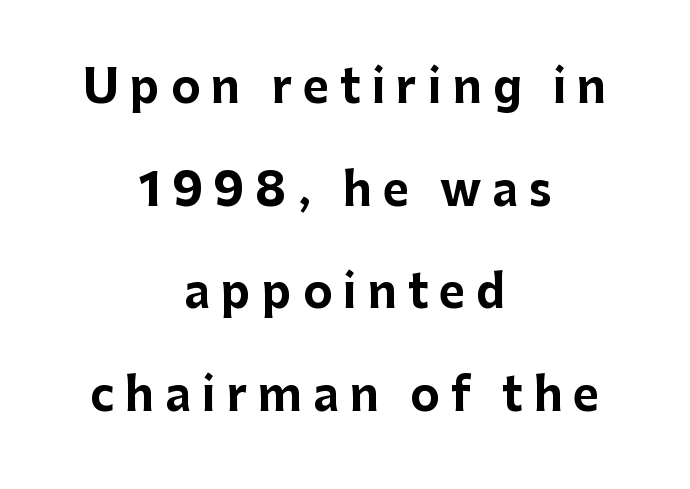
The image shows 45 px bold sans-serif type, upright; set centered, loose line spacing (2.28x), unusually wide letter spacing (+0.24 em), not underlined; low stroke contrast and a medium x-height.
